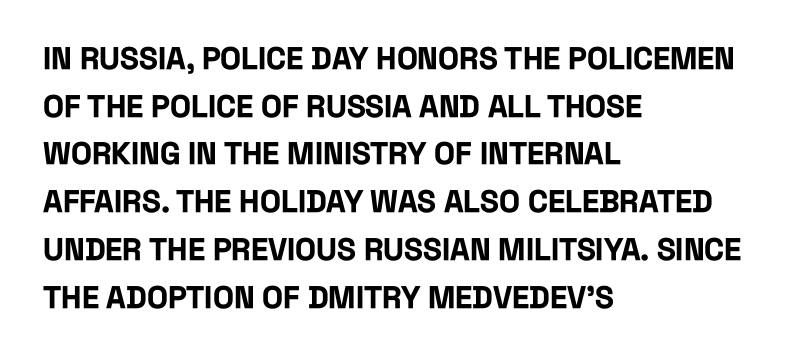
{"serif": "no", "italic": "no", "bold": "yes", "weight": "bold", "width": "condensed", "stroke_contrast": "low", "x_height": "large", "monospaced": "no", "underline": "no", "align": "left", "line_spacing": "normal", "line_spacing_ratio": 1.54, "letter_spacing": "normal", "letter_spacing_em": 0.0, "glyph_px": 31}
